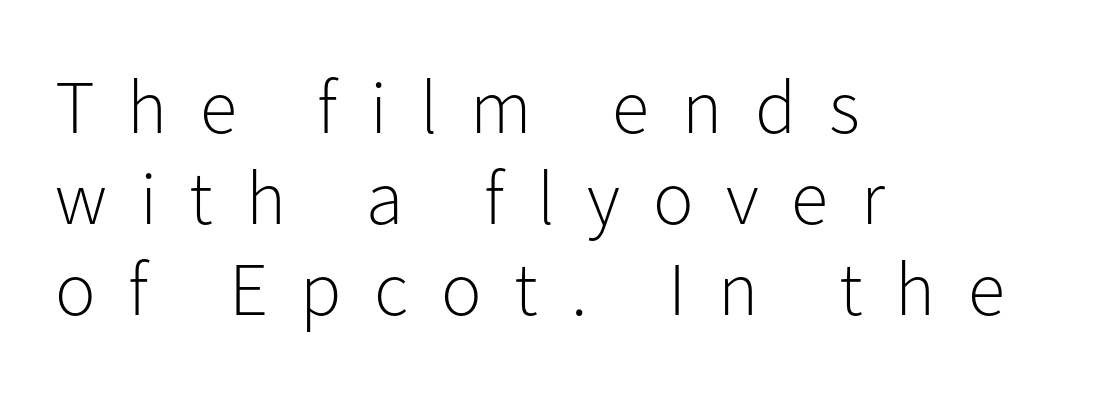
Q: Is the text bold? A: No.
Q: Is the text italic (slanted)? A: No, it is upright.
Q: Is the typeface a serif or a sans-serif typeface? A: Sans-serif.
Q: Is the text underlined? A: No.
Q: How is the paragraph aligned? A: Left-aligned.
Q: Is the spacing between letters normal or unusually wide? A: Unusually wide.
Q: Width (condensed, normal, or wide)? A: Normal.
Q: Stroke contrast? A: Low.
Q: x-height? A: Medium.
Q: Monospaced? A: No.
